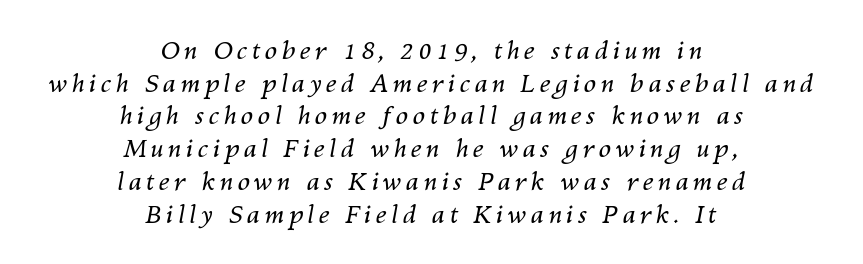
The image shows 25 px text type, italic (leaning right); set centered, normal line spacing (1.31x), not underlined.
